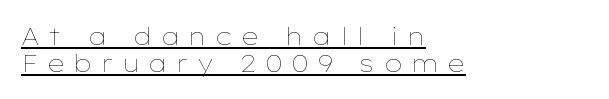
Q: Is the text bold? A: No.
Q: Is the text italic (slanted)? A: No, it is upright.
Q: Is the text underlined? A: Yes.
Q: How is the paragraph aligned? A: Left-aligned.
Q: Is the spacing between letters normal or unusually wide? A: Unusually wide.
Q: Is the spacing between lines tight, normal or loose? A: Tight.
